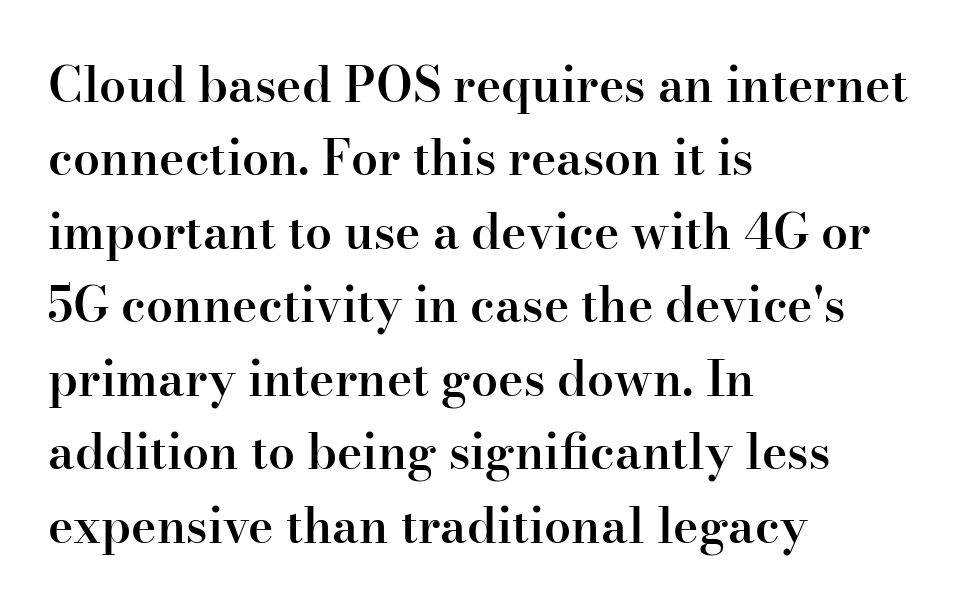
{"serif": "yes", "italic": "no", "bold": "semi", "weight": "semibold", "width": "normal", "stroke_contrast": "high", "x_height": "small", "monospaced": "no", "underline": "no", "align": "left", "line_spacing": "normal", "line_spacing_ratio": 1.53, "letter_spacing": "normal", "letter_spacing_em": 0.0, "glyph_px": 48}
